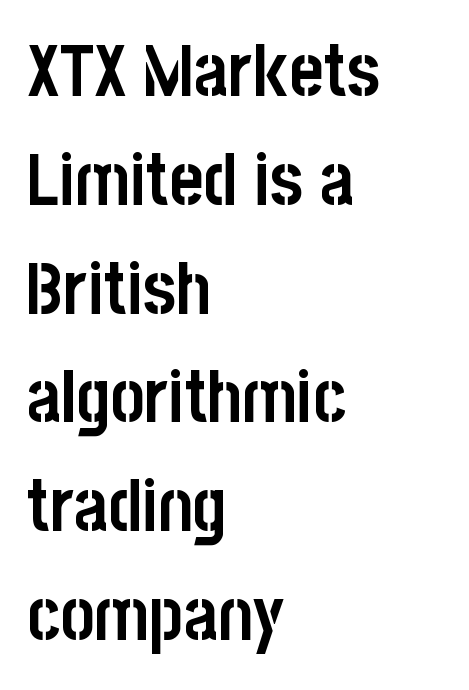
These lines are rendered in a variable-pitch font. Stroke thickness is high; the sample reads as a true bold. Posture: straight, roman, zero tilt. Clear beneath every line of the passage. The paragraph shown leans on its left margin.
